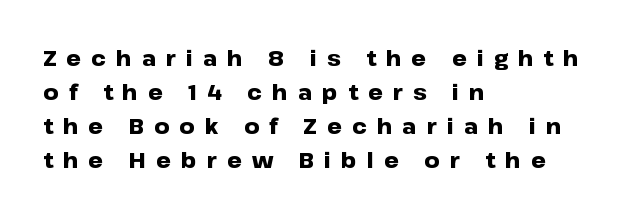
{"italic": "no", "bold": "yes", "underline": "no", "align": "left", "line_spacing": "normal", "line_spacing_ratio": 1.62, "letter_spacing": "wide", "letter_spacing_em": 0.48, "glyph_px": 21}
